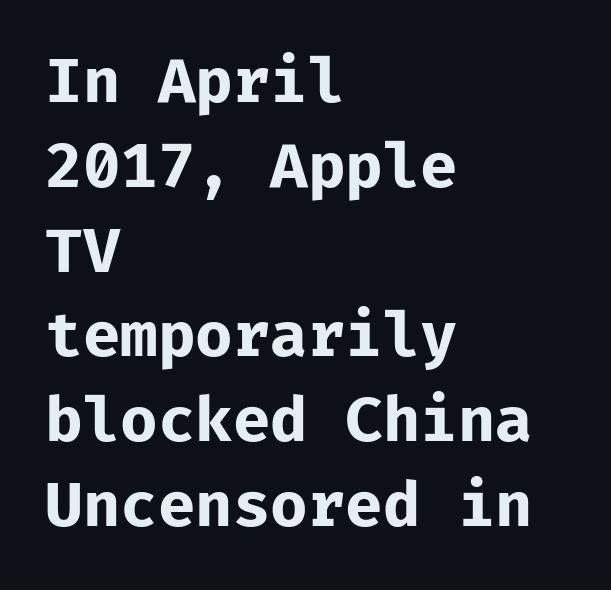
Q: Is the text bold? A: Yes.
Q: Is the text italic (slanted)? A: No, it is upright.
Q: Is the typeface a serif or a sans-serif typeface? A: Sans-serif.
Q: Is the text underlined? A: No.
Q: How is the paragraph aligned? A: Left-aligned.
Q: Is the spacing between letters normal or unusually wide? A: Normal.
Q: Is the spacing between lines tight, normal or loose? A: Normal.
Q: Width (condensed, normal, or wide)? A: Normal.
Q: Stroke contrast? A: Low.
Q: x-height? A: Medium.
